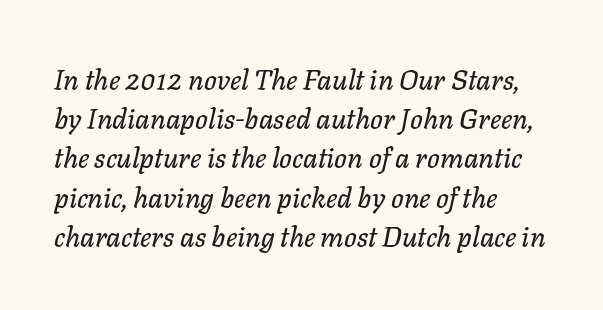
The image shows 28 px text type, italic (leaning right); set left-aligned, normal line spacing (1.4x), normal letter spacing, not underlined; low stroke contrast and a medium x-height.
